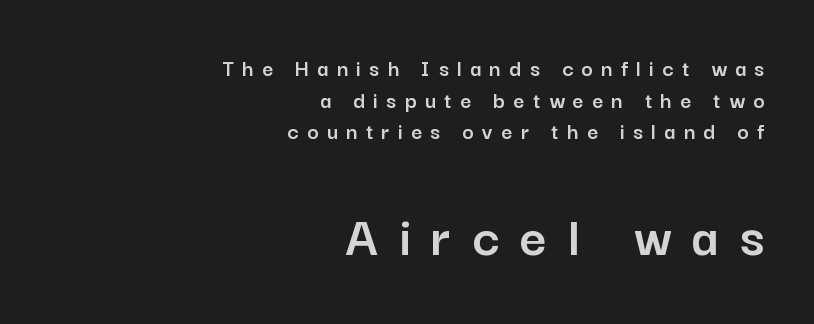
The image shows 59 px sans-serif type, upright; set right-aligned, normal line spacing (1.32x), unusually wide letter spacing (+0.35 em), not underlined; the second (bottom) block is 2.46x larger; low stroke contrast and a medium x-height.
